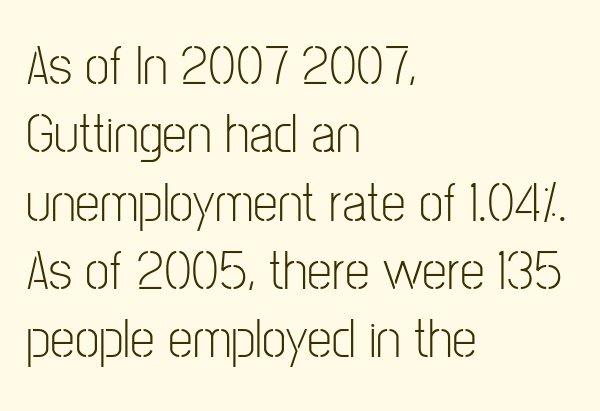
Q: Is the text bold? A: No.
Q: Is the text italic (slanted)? A: No, it is upright.
Q: Is the typeface a serif or a sans-serif typeface? A: Sans-serif.
Q: Is the text underlined? A: No.
Q: How is the paragraph aligned? A: Left-aligned.
Q: Is the spacing between letters normal or unusually wide? A: Normal.
Q: Width (condensed, normal, or wide)? A: Condensed.
Q: Stroke contrast? A: Low.
Q: x-height? A: Medium.
Q: Monospaced? A: No.
